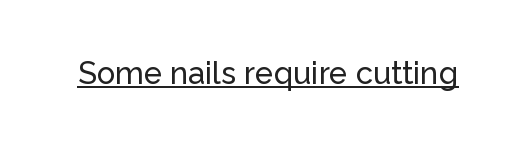
Q: Is the text italic (slanted)? A: No, it is upright.
Q: Is the typeface a serif or a sans-serif typeface? A: Sans-serif.
Q: Is the text underlined? A: Yes.
Q: Is the spacing between letters normal or unusually wide? A: Normal.
Q: Width (condensed, normal, or wide)? A: Normal.
Q: Stroke contrast? A: Low.
Q: x-height? A: Medium.
Q: Monospaced? A: No.
